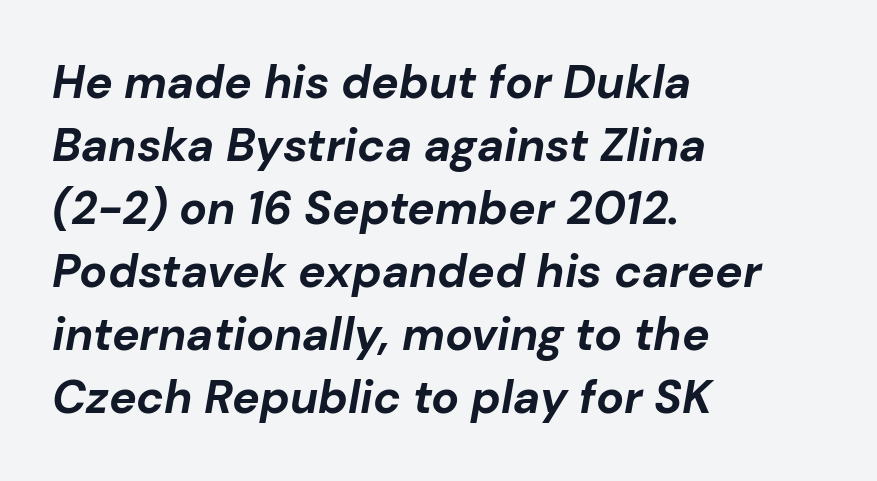
{"italic": "yes", "lean": "right", "slant_degrees": 10, "bold": "yes", "weight": "bold", "width": "normal", "stroke_contrast": "low", "x_height": "medium", "monospaced": "no", "underline": "no", "align": "left", "line_spacing": "normal", "line_spacing_ratio": 1.37, "letter_spacing": "normal", "letter_spacing_em": 0.0, "glyph_px": 46}
